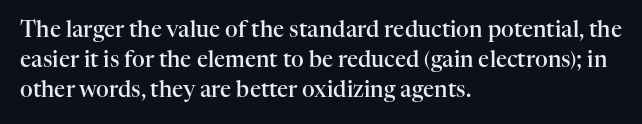
Q: Is the text bold? A: Semi-bold.
Q: Is the text italic (slanted)? A: No, it is upright.
Q: Is the text underlined? A: No.
Q: How is the paragraph aligned? A: Left-aligned.
Q: Is the spacing between letters normal or unusually wide? A: Normal.
Q: Is the spacing between lines tight, normal or loose? A: Normal.
